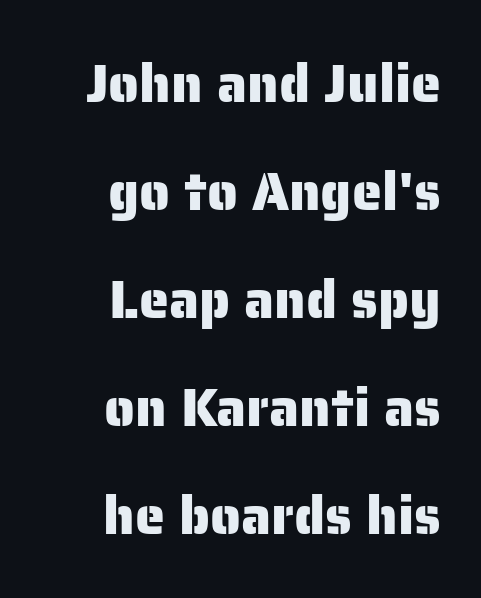
{"serif": "no", "italic": "no", "width": "normal", "stroke_contrast": "low", "x_height": "medium", "monospaced": "no", "underline": "no", "align": "right", "line_spacing": "loose", "line_spacing_ratio": 2.0, "letter_spacing": "normal", "letter_spacing_em": 0.0, "glyph_px": 54}
